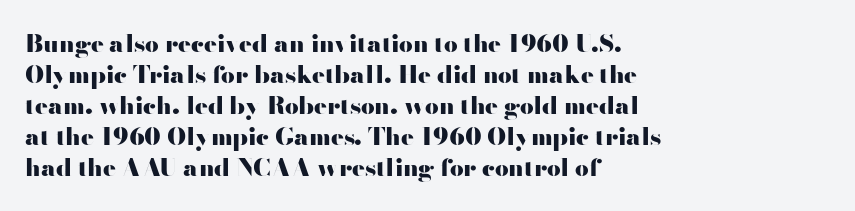
Q: Is the text bold? A: Yes.
Q: Is the text italic (slanted)? A: No, it is upright.
Q: Is the text underlined? A: No.
Q: How is the paragraph aligned? A: Left-aligned.
Q: Is the spacing between letters normal or unusually wide? A: Normal.
Q: Is the spacing between lines tight, normal or loose? A: Normal.
